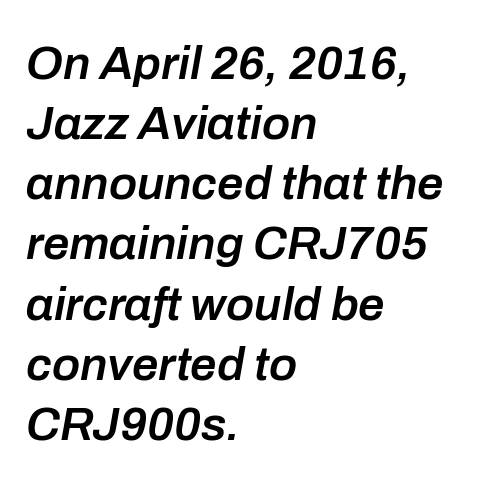
Q: Is the text bold? A: Semi-bold.
Q: Is the text italic (slanted)? A: Yes, it leans right by about 10 degrees.
Q: Is the text underlined? A: No.
Q: How is the paragraph aligned? A: Left-aligned.
Q: Is the spacing between letters normal or unusually wide? A: Normal.
Q: Is the spacing between lines tight, normal or loose? A: Normal.
Q: Width (condensed, normal, or wide)? A: Normal.
Q: Stroke contrast? A: Low.
Q: x-height? A: Medium.
Q: Monospaced? A: No.
